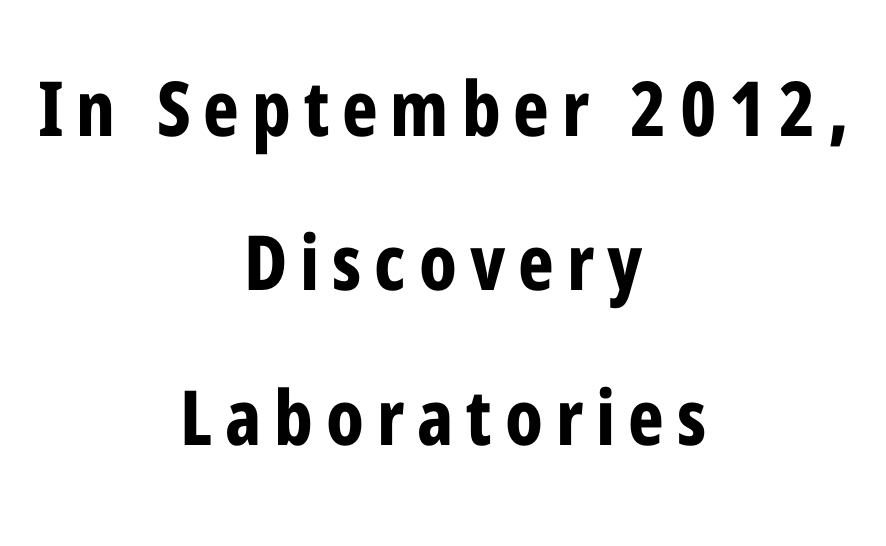
The image shows 76 px bold, condensed sans-serif type, upright; set centered, loose line spacing (2.03x), not underlined; low stroke contrast and a medium x-height.
